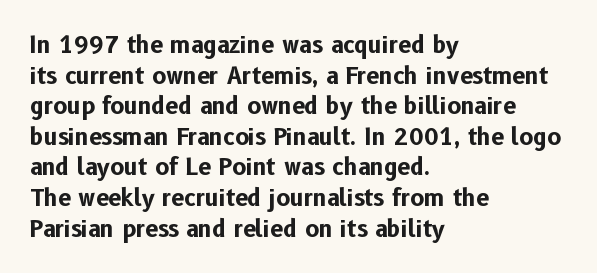
Q: Is the text bold? A: Yes.
Q: Is the text italic (slanted)? A: No, it is upright.
Q: Is the text underlined? A: No.
Q: How is the paragraph aligned? A: Left-aligned.
Q: Is the spacing between letters normal or unusually wide? A: Normal.
Q: Is the spacing between lines tight, normal or loose? A: Normal.
